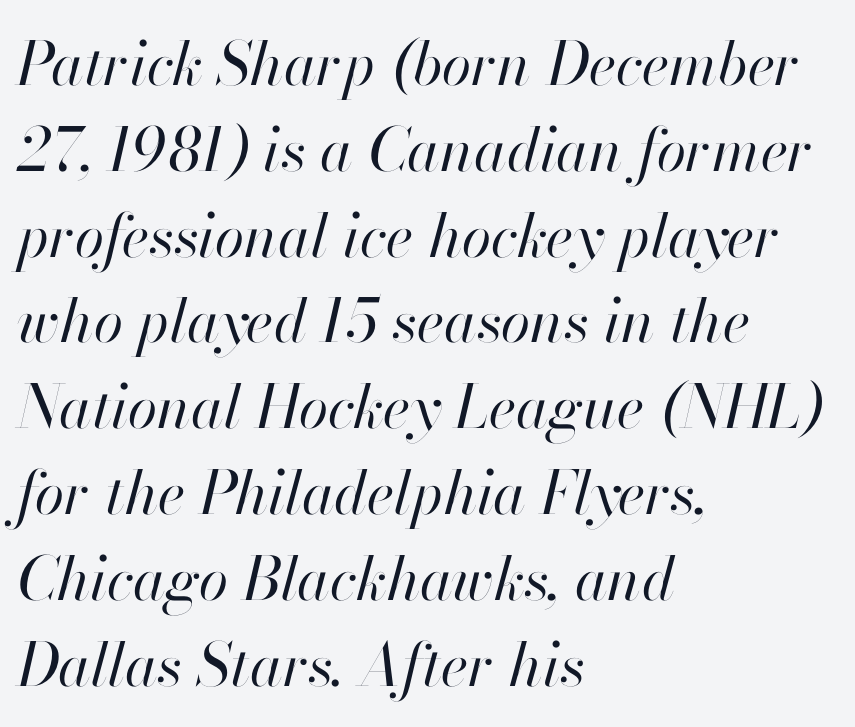
The image shows 60 px regular-weight type, italic (leaning right); set left-aligned, normal line spacing (1.43x), normal letter spacing, not underlined; high stroke contrast and a small x-height.
